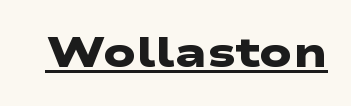
Q: Is the text bold? A: Yes.
Q: Is the typeface a serif or a sans-serif typeface? A: Sans-serif.
Q: Is the text underlined? A: Yes.
Q: Is the spacing between letters normal or unusually wide? A: Normal.
Q: Width (condensed, normal, or wide)? A: Wide.
Q: Stroke contrast? A: Low.
Q: x-height? A: Medium.
Q: Monospaced? A: No.
